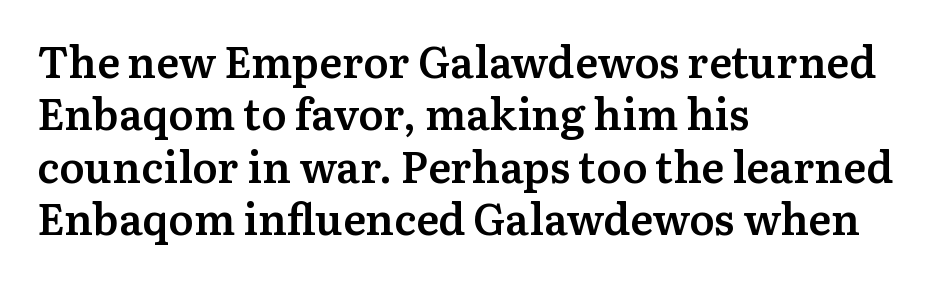
The face used here is a semibold: visibly heavier than regular, lighter than bold. Are there feet on the stems? There are — it's a serif. The rendering uses natural spacing where letterforms have individual widths. The tracking reads as untouched default to a designer's eye. The rag falls on the right side of this text block.
